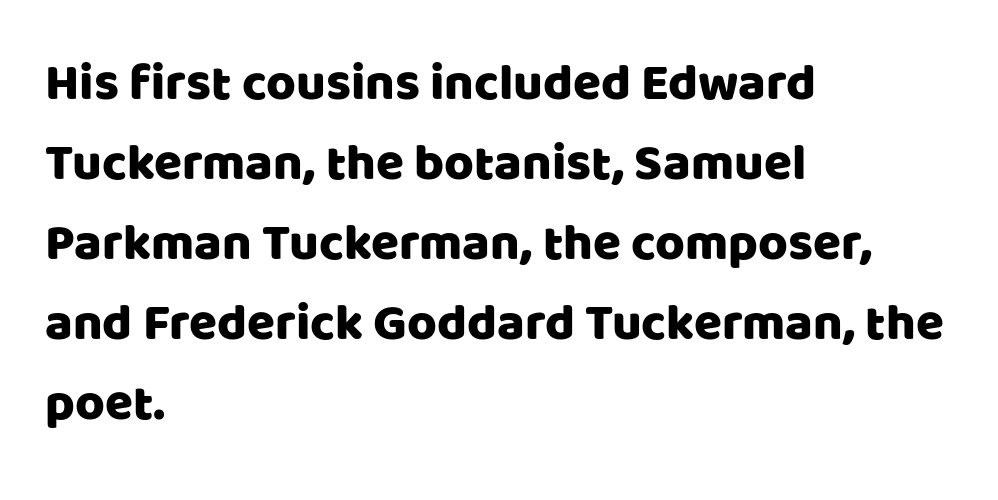
Q: Is the text italic (slanted)? A: No, it is upright.
Q: Is the typeface a serif or a sans-serif typeface? A: Sans-serif.
Q: Is the text underlined? A: No.
Q: How is the paragraph aligned? A: Left-aligned.
Q: Is the spacing between letters normal or unusually wide? A: Normal.
Q: Is the spacing between lines tight, normal or loose? A: Normal.
Q: Width (condensed, normal, or wide)? A: Normal.
Q: Stroke contrast? A: Low.
Q: x-height? A: Large.
Q: Monospaced? A: No.
